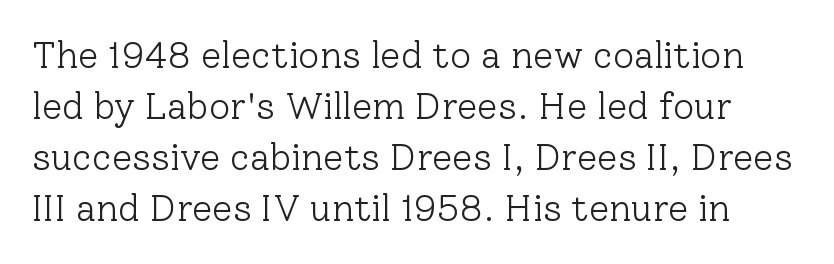
Q: Is the text bold? A: No.
Q: Is the text italic (slanted)? A: No, it is upright.
Q: Is the typeface a serif or a sans-serif typeface? A: Serif.
Q: Is the text underlined? A: No.
Q: Is the spacing between letters normal or unusually wide? A: Normal.
Q: Is the spacing between lines tight, normal or loose? A: Normal.
Q: Width (condensed, normal, or wide)? A: Normal.
Q: Stroke contrast? A: Low.
Q: x-height? A: Medium.
Q: Monospaced? A: No.
